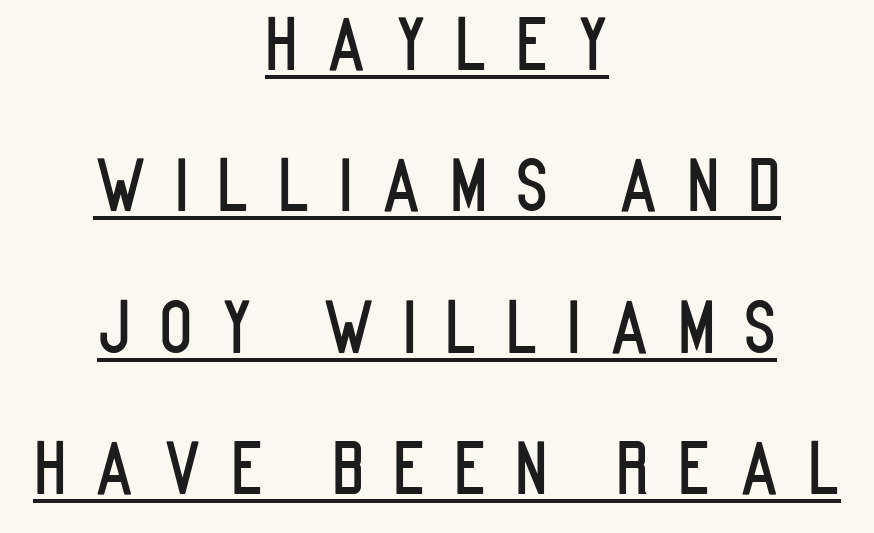
The image shows 69 px condensed sans-serif type, upright; set centered, loose line spacing (2.05x), unusually wide letter spacing (+0.41 em), underlined; low stroke contrast and a large x-height.
